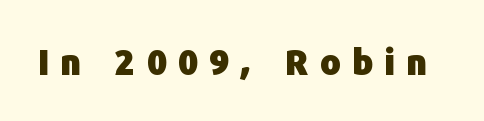
{"serif": "no", "italic": "no", "bold": "yes", "weight": "heavy", "width": "normal", "stroke_contrast": "low", "x_height": "medium", "monospaced": "no", "underline": "no", "letter_spacing": "wide", "letter_spacing_em": 0.35, "glyph_px": 34}
